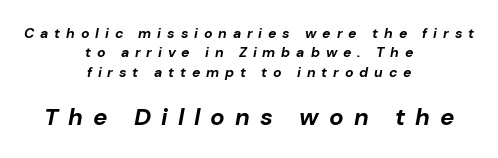
Q: Is the text bold? A: Yes.
Q: Is the text italic (slanted)? A: Yes, it leans right by about 10 degrees.
Q: Is the text underlined? A: No.
Q: How is the paragraph aligned? A: Centered.
Q: Is the spacing between letters normal or unusually wide? A: Unusually wide.
Q: Is the spacing between lines tight, normal or loose? A: Normal.
Q: Which block of text is set in a larger size, the first (top) or the second (bottom)? A: The second (bottom) one.
